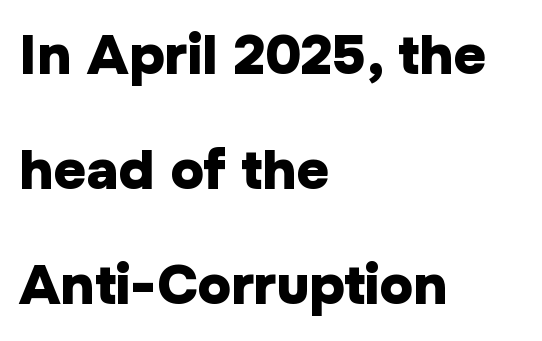
Q: Is the text bold? A: Yes.
Q: Is the text italic (slanted)? A: No, it is upright.
Q: Is the typeface a serif or a sans-serif typeface? A: Sans-serif.
Q: Is the text underlined? A: No.
Q: How is the paragraph aligned? A: Left-aligned.
Q: Is the spacing between letters normal or unusually wide? A: Normal.
Q: Is the spacing between lines tight, normal or loose? A: Loose.
Q: Width (condensed, normal, or wide)? A: Normal.
Q: Stroke contrast? A: Low.
Q: x-height? A: Medium.
Q: Monospaced? A: No.
